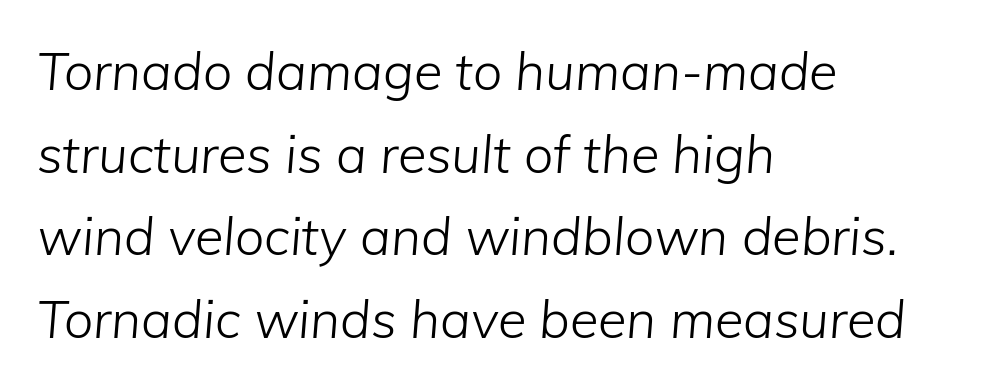
Q: Is the text bold? A: No.
Q: Is the text italic (slanted)? A: Yes, it leans right by about 5 degrees.
Q: Is the text underlined? A: No.
Q: How is the paragraph aligned? A: Left-aligned.
Q: Is the spacing between letters normal or unusually wide? A: Normal.
Q: Is the spacing between lines tight, normal or loose? A: Normal.
Q: Width (condensed, normal, or wide)? A: Normal.
Q: Stroke contrast? A: Low.
Q: x-height? A: Medium.
Q: Monospaced? A: No.
